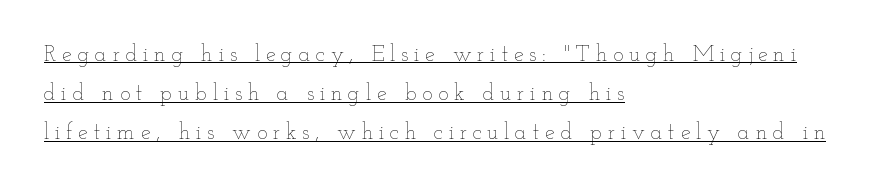
{"italic": "no", "bold": "no", "underline": "yes", "align": "left", "line_spacing_ratio": 1.78, "letter_spacing": "wide", "letter_spacing_em": 0.26, "glyph_px": 22}
